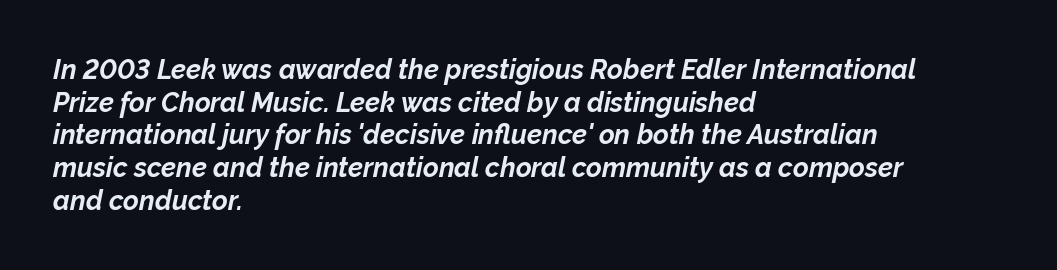
Descenders hang freely into open space. This sample uses an oblique cut, with every glyph tilted off the vertical. Between one letter and the next there's only the usual sliver of space. Compared with a centered layout, this one pins lines to the left instead.
